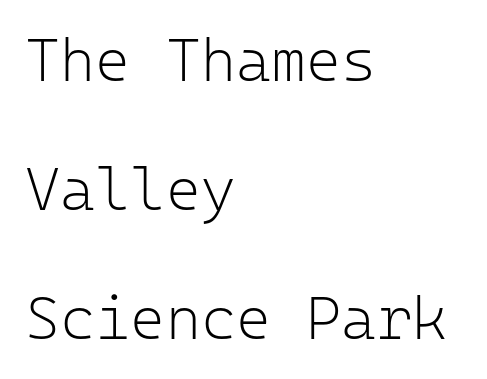
{"serif": "no", "italic": "no", "bold": "no", "weight": "light", "width": "normal", "stroke_contrast": "low", "x_height": "medium", "monospaced": "yes", "underline": "no", "align": "left", "line_spacing": "loose", "line_spacing_ratio": 2.15, "letter_spacing": "normal", "letter_spacing_em": 0.0, "glyph_px": 60}
